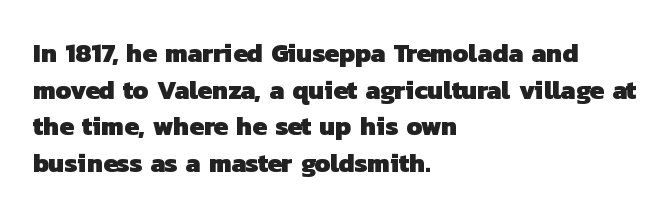
{"bold": "yes", "underline": "no", "align": "left", "line_spacing": "normal", "line_spacing_ratio": 1.41, "letter_spacing": "normal", "letter_spacing_em": 0.0, "glyph_px": 26}
